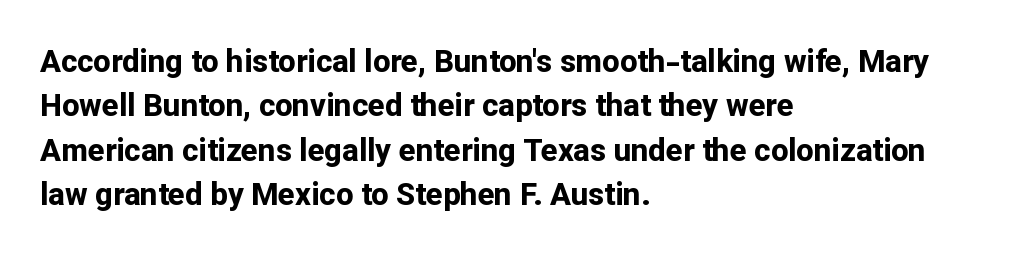
{"serif": "no", "italic": "no", "bold": "yes", "weight": "bold", "width": "normal", "stroke_contrast": "low", "x_height": "medium", "monospaced": "no", "underline": "no", "align": "left", "line_spacing": "normal", "line_spacing_ratio": 1.43, "letter_spacing": "normal", "letter_spacing_em": 0.0, "glyph_px": 31}
